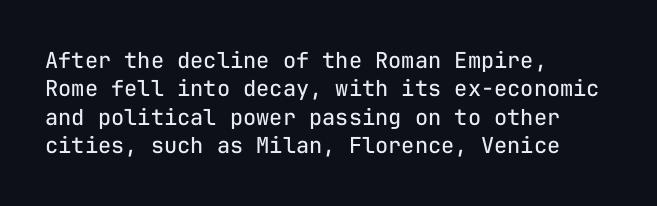
{"italic": "no", "bold": "no", "underline": "no", "align": "left", "line_spacing": "normal", "line_spacing_ratio": 1.29, "letter_spacing": "normal", "letter_spacing_em": 0.0, "glyph_px": 22}
